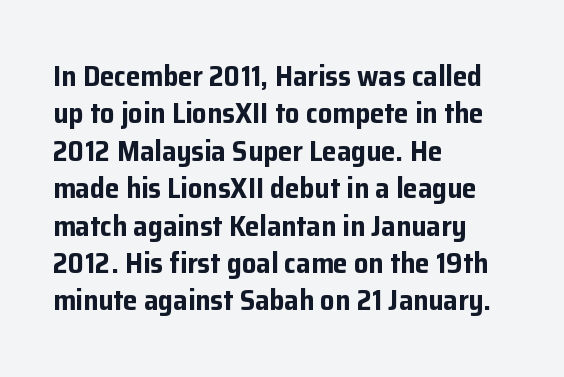
Q: Is the text bold? A: Yes.
Q: Is the text italic (slanted)? A: No, it is upright.
Q: Is the typeface a serif or a sans-serif typeface? A: Sans-serif.
Q: Is the text underlined? A: No.
Q: How is the paragraph aligned? A: Left-aligned.
Q: Is the spacing between letters normal or unusually wide? A: Normal.
Q: Is the spacing between lines tight, normal or loose? A: Normal.
Q: Width (condensed, normal, or wide)? A: Normal.
Q: Stroke contrast? A: Low.
Q: x-height? A: Medium.
Q: Monospaced? A: No.
